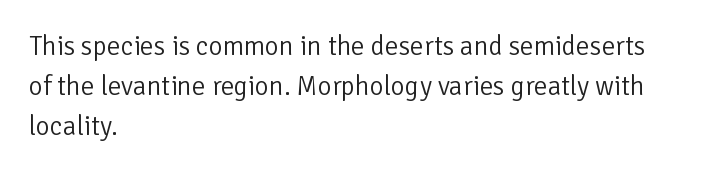
{"italic": "no", "bold": "no", "underline": "no", "align": "left", "line_spacing": "normal", "line_spacing_ratio": 1.49, "letter_spacing": "normal", "letter_spacing_em": 0.0, "glyph_px": 27}
